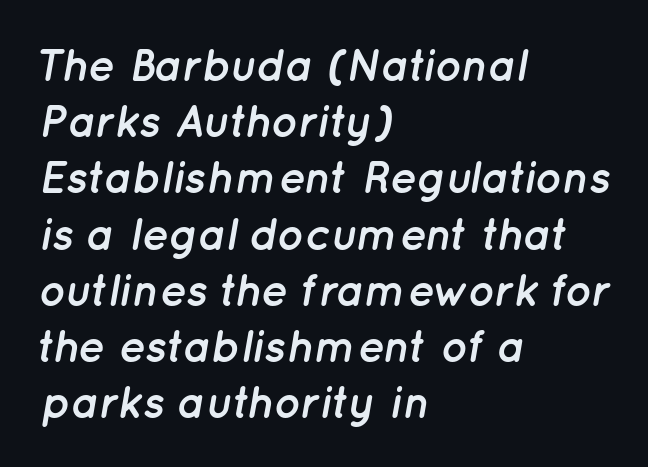
The passage shown stacks its lines at a standard gap. Think of a printed novel: that variable character pitch is what you see here. Unmarked baselines from the first word to the last. The compositor pushed each line to the left boundary. Every character sits at an angle, as italics do. A typesetter would call this zero additional tracking.
